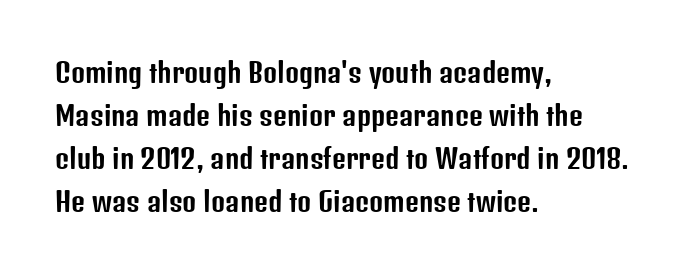
The image shows 27 px text type, upright; set left-aligned, normal line spacing (1.59x), normal letter spacing, not underlined.
